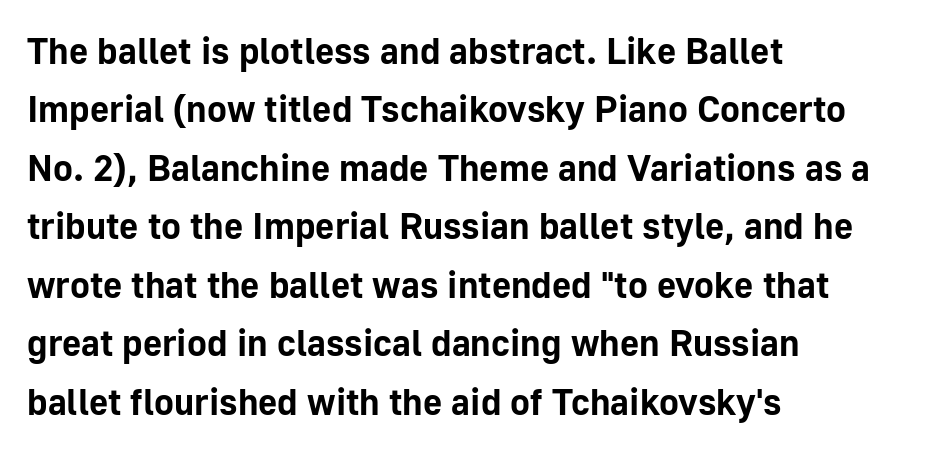
Q: Is the text bold? A: Yes.
Q: Is the text italic (slanted)? A: No, it is upright.
Q: Is the typeface a serif or a sans-serif typeface? A: Sans-serif.
Q: Is the text underlined? A: No.
Q: How is the paragraph aligned? A: Left-aligned.
Q: Is the spacing between letters normal or unusually wide? A: Normal.
Q: Is the spacing between lines tight, normal or loose? A: Normal.
Q: Width (condensed, normal, or wide)? A: Normal.
Q: Stroke contrast? A: Low.
Q: x-height? A: Medium.
Q: Monospaced? A: No.
